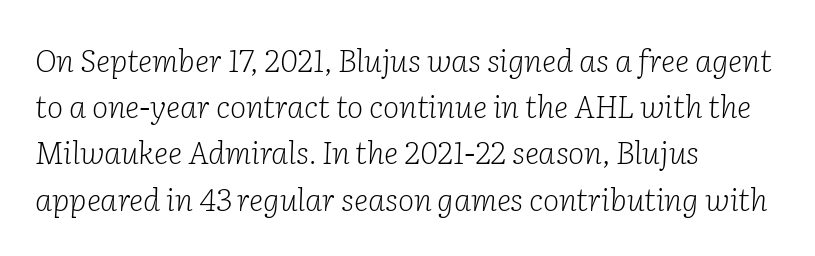
No heavy texture on the line: the type isn't bold. This rendering leaves character spacing at its baseline value. Words float on clear page, feet unadorned. The axis of the letterforms is tilted away from vertical.
